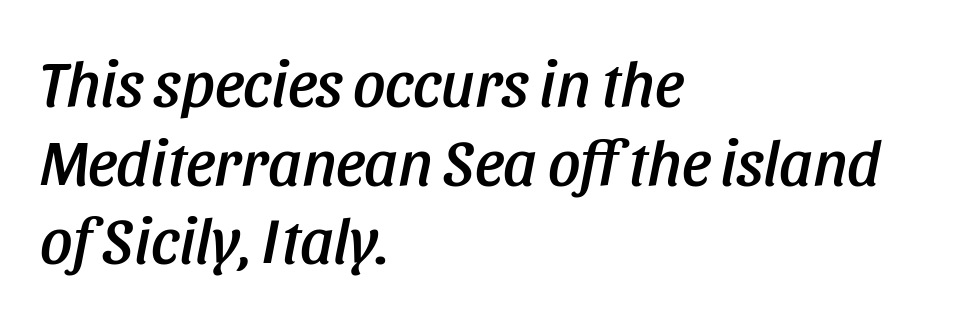
{"italic": "yes", "lean": "right", "slant_degrees": 11, "width": "condensed", "stroke_contrast": "low", "x_height": "large", "monospaced": "no", "underline": "no", "align": "left", "line_spacing_ratio": 1.23, "letter_spacing": "normal", "letter_spacing_em": 0.0, "glyph_px": 64}
